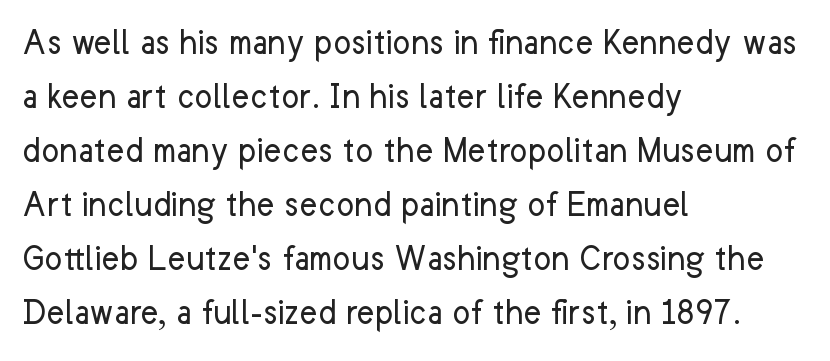
Is this a fixed-width face? No — the glyphs have proportional, varying widths. A clean baseline with only descenders dipping below it. The type is set solid horizontally, with unmodified tracking. Weight: regular or lighter.
